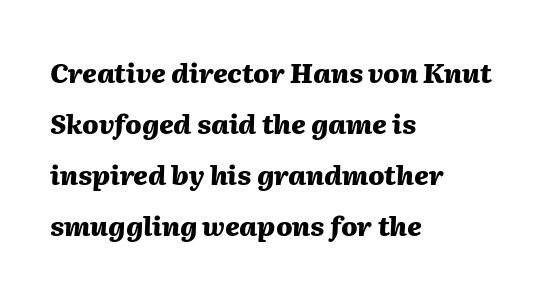
Q: Is the text bold? A: Yes.
Q: Is the text italic (slanted)? A: Yes, it leans right by about 2 degrees.
Q: Is the text underlined? A: No.
Q: How is the paragraph aligned? A: Left-aligned.
Q: Is the spacing between letters normal or unusually wide? A: Normal.
